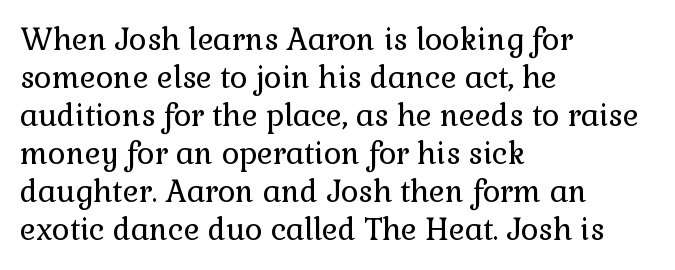
{"serif": "yes", "italic": "no", "bold": "no", "weight": "regular", "width": "normal", "stroke_contrast": "low", "x_height": "medium", "monospaced": "no", "underline": "no", "align": "left", "line_spacing": "normal", "line_spacing_ratio": 1.27, "letter_spacing": "normal", "letter_spacing_em": 0.0, "glyph_px": 30}
